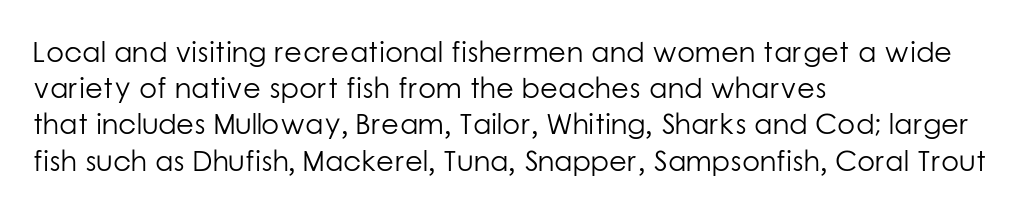
Q: Is the text bold? A: No.
Q: Is the text italic (slanted)? A: No, it is upright.
Q: Is the typeface a serif or a sans-serif typeface? A: Sans-serif.
Q: Is the text underlined? A: No.
Q: How is the paragraph aligned? A: Left-aligned.
Q: Is the spacing between letters normal or unusually wide? A: Normal.
Q: Is the spacing between lines tight, normal or loose? A: Normal.
Q: Width (condensed, normal, or wide)? A: Normal.
Q: Stroke contrast? A: Low.
Q: x-height? A: Medium.
Q: Monospaced? A: No.
